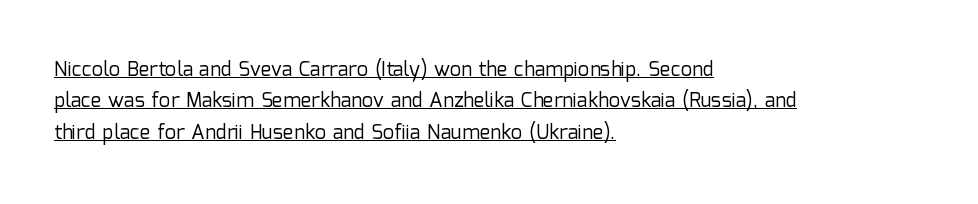
The image shows 20 px text type, upright; set left-aligned, normal line spacing (1.57x), normal letter spacing, underlined.
